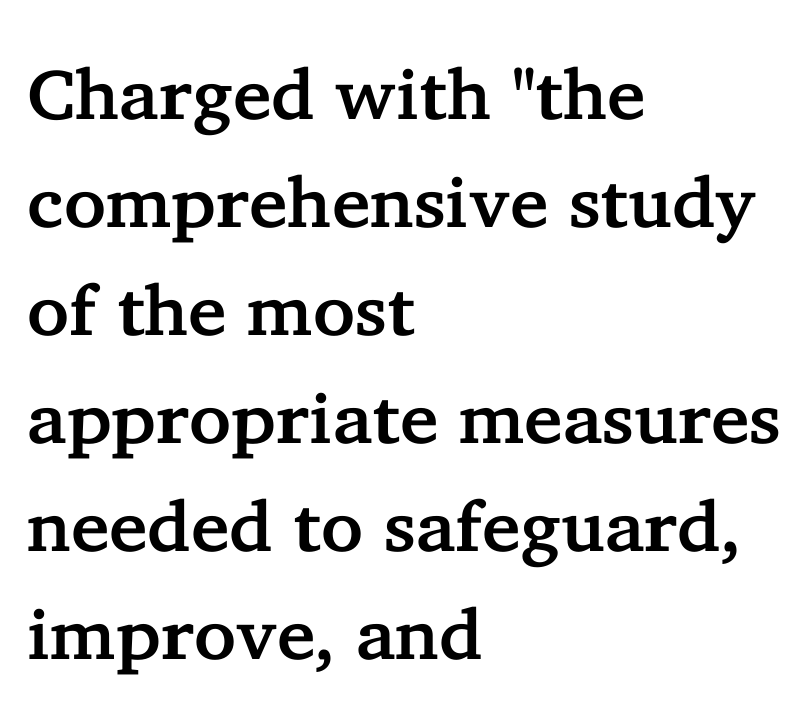
{"serif": "yes", "italic": "no", "width": "normal", "stroke_contrast": "low", "x_height": "medium", "monospaced": "no", "underline": "no", "align": "left", "line_spacing": "normal", "line_spacing_ratio": 1.52, "letter_spacing": "normal", "letter_spacing_em": 0.0, "glyph_px": 71}
